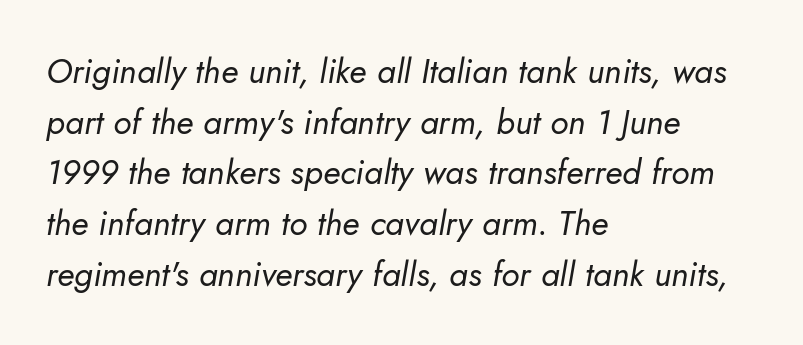
Q: Is the text bold? A: No.
Q: Is the text italic (slanted)? A: Yes, it leans right by about 5 degrees.
Q: Is the text underlined? A: No.
Q: How is the paragraph aligned? A: Left-aligned.
Q: Is the spacing between letters normal or unusually wide? A: Normal.
Q: Is the spacing between lines tight, normal or loose? A: Normal.
Q: Width (condensed, normal, or wide)? A: Normal.
Q: Stroke contrast? A: Low.
Q: x-height? A: Small.
Q: Monospaced? A: No.
